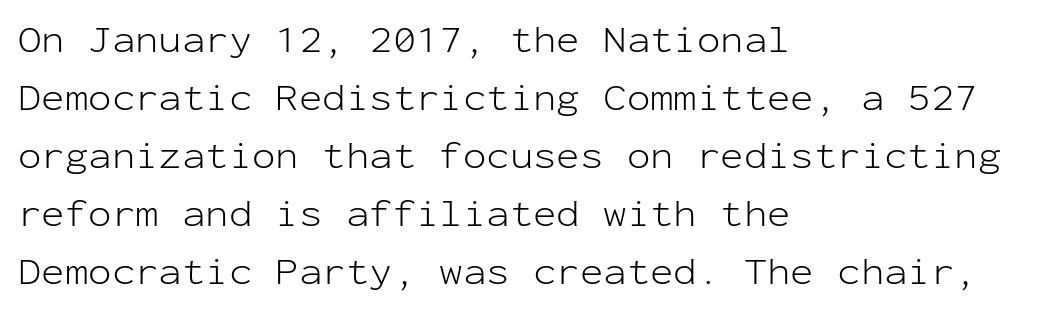
{"serif": "no", "italic": "no", "bold": "no", "weight": "light", "width": "normal", "stroke_contrast": "low", "x_height": "medium", "monospaced": "yes", "underline": "no", "align": "left", "line_spacing": "normal", "line_spacing_ratio": 1.49, "letter_spacing": "normal", "letter_spacing_em": 0.0, "glyph_px": 39}
